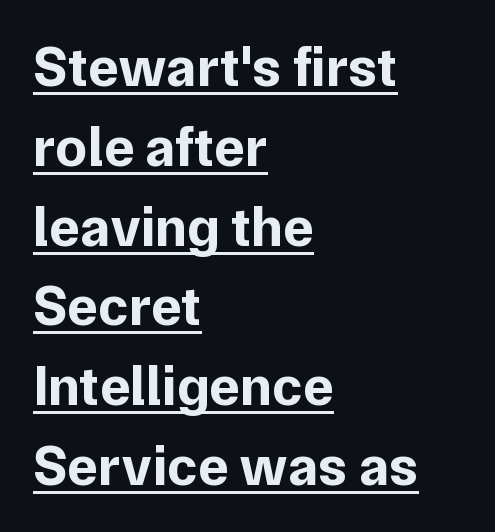
Are there feet on the stems? There aren't — it's a sans. You can tell it's not italic because the verticals are truly vertical. The face used here appears with an underline applied. Observe the ordinary spacing: letters are neighbours, not strangers.
